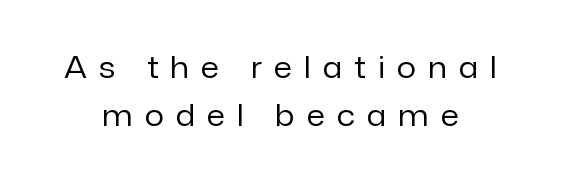
Q: Is the text bold? A: No.
Q: Is the text italic (slanted)? A: No, it is upright.
Q: Is the typeface a serif or a sans-serif typeface? A: Sans-serif.
Q: Is the text underlined? A: No.
Q: How is the paragraph aligned? A: Centered.
Q: Is the spacing between letters normal or unusually wide? A: Unusually wide.
Q: Is the spacing between lines tight, normal or loose? A: Normal.
Q: Width (condensed, normal, or wide)? A: Normal.
Q: Stroke contrast? A: Low.
Q: x-height? A: Medium.
Q: Monospaced? A: No.
